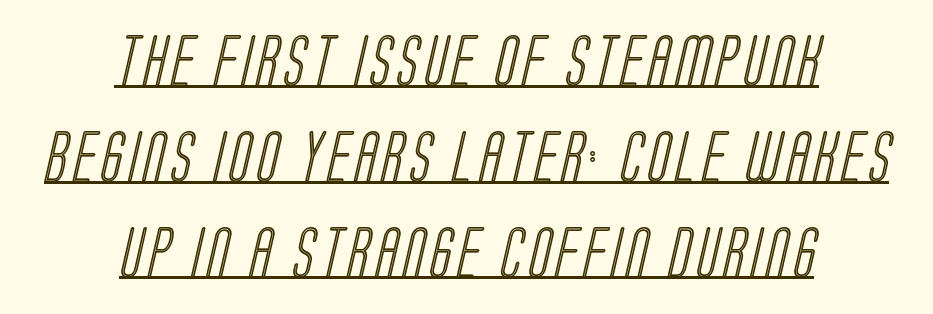
Q: Is the text underlined? A: Yes.
Q: How is the paragraph aligned? A: Centered.
Q: Width (condensed, normal, or wide)? A: Condensed.
Q: x-height? A: Large.
Q: Monospaced? A: No.
